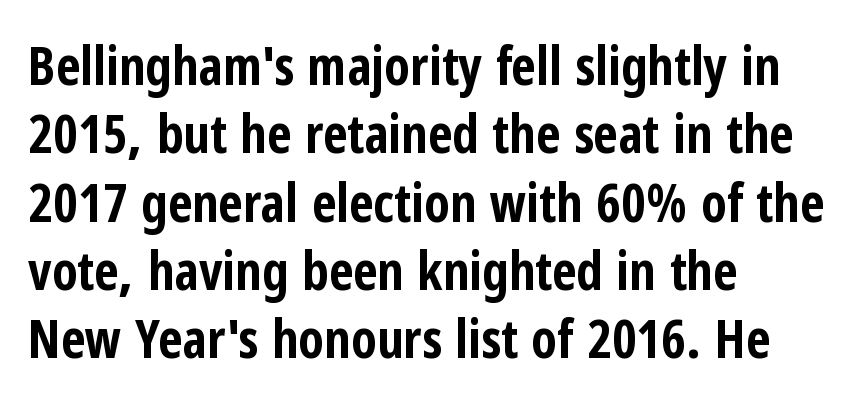
The words here are not underlined. Think of a printed novel: that variable character pitch is what you see here. Spacing between characters is what you'd get straight out of the box. The typeface chosen for these lines omits serifs. Alignment: flush left.
